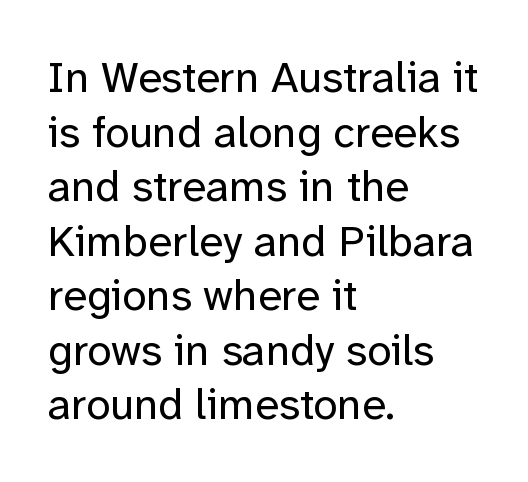
The image shows 44 px regular-weight sans-serif type, upright; set left-aligned, line spacing 1.24x, normal letter spacing, not underlined; low stroke contrast and a medium x-height.
